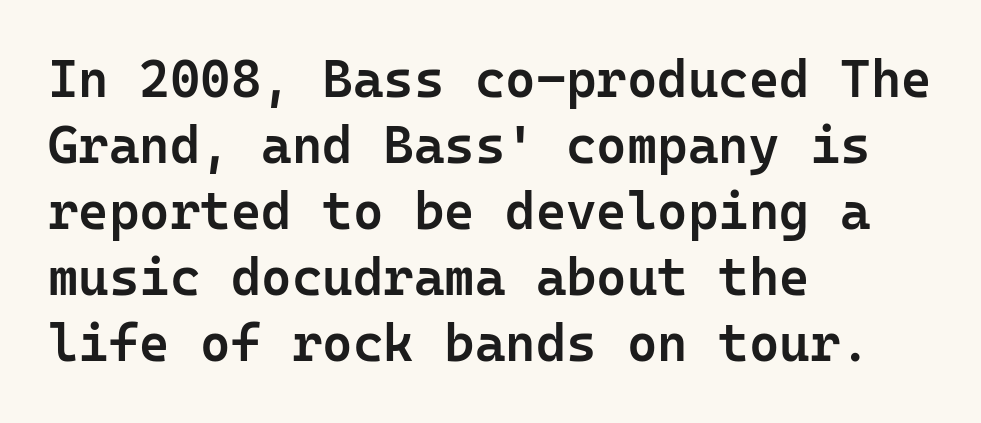
{"serif": "no", "italic": "no", "bold": "semi", "weight": "semibold", "width": "normal", "stroke_contrast": "low", "x_height": "medium", "monospaced": "yes", "underline": "no", "align": "left", "line_spacing": "normal", "line_spacing_ratio": 1.27, "letter_spacing": "normal", "letter_spacing_em": 0.0, "glyph_px": 52}
